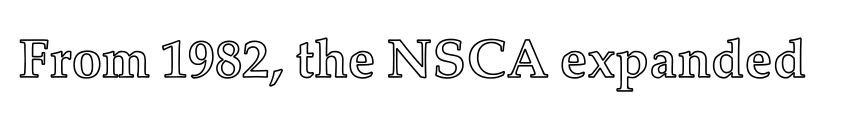
The image shows 54 px text type, upright; set normal letter spacing, not underlined; a medium x-height.
